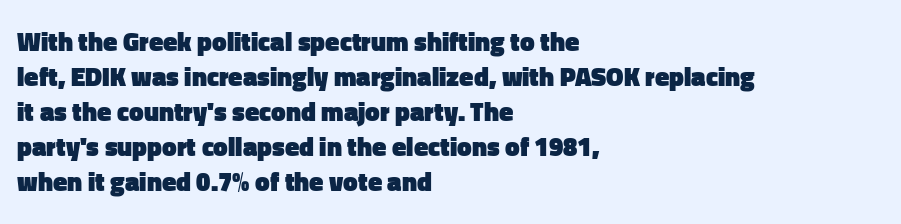
Q: Is the text bold? A: Yes.
Q: Is the text italic (slanted)? A: No, it is upright.
Q: Is the text underlined? A: No.
Q: How is the paragraph aligned? A: Left-aligned.
Q: Is the spacing between letters normal or unusually wide? A: Normal.
Q: Is the spacing between lines tight, normal or loose? A: Normal.
